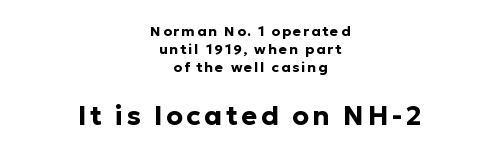
The image shows 27 px bold type, upright; set centered, normal line spacing (1.3x), not underlined; the second (bottom) block is 1.93x larger.
